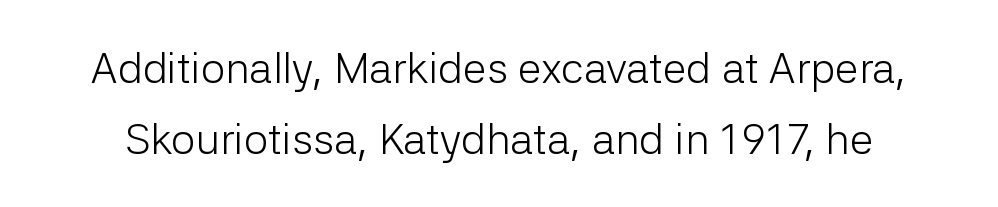
Q: Is the text bold? A: No.
Q: Is the text italic (slanted)? A: No, it is upright.
Q: Is the typeface a serif or a sans-serif typeface? A: Sans-serif.
Q: Is the text underlined? A: No.
Q: Is the spacing between letters normal or unusually wide? A: Normal.
Q: Is the spacing between lines tight, normal or loose? A: Normal.
Q: Width (condensed, normal, or wide)? A: Normal.
Q: Stroke contrast? A: Low.
Q: x-height? A: Medium.
Q: Monospaced? A: No.
